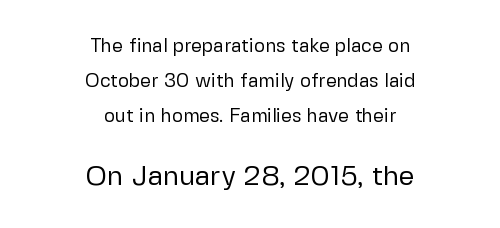
{"serif": "no", "italic": "no", "bold": "no", "weight": "regular", "width": "normal", "stroke_contrast": "low", "x_height": "medium", "monospaced": "no", "underline": "no", "align": "center", "line_spacing_ratio": 1.83, "letter_spacing": "normal", "letter_spacing_em": 0.0, "larger_block": "second", "size_ratio": 1.47, "glyph_px": 28}
